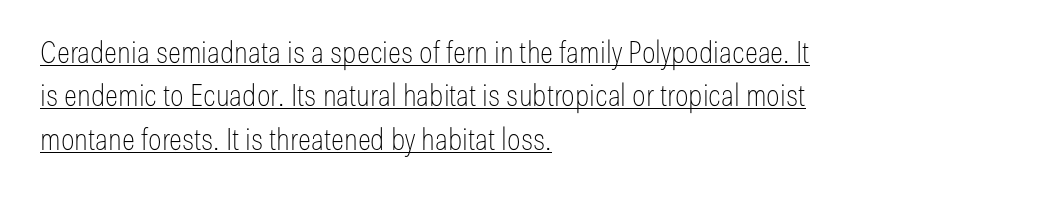
The image shows 31 px thin, condensed sans-serif type, upright; set left-aligned, normal line spacing (1.4x), normal letter spacing, underlined; low stroke contrast and a medium x-height.
